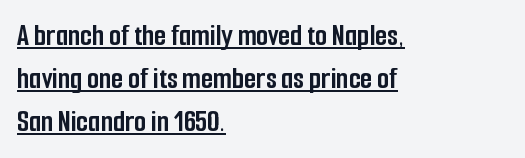
Q: Is the text bold? A: Yes.
Q: Is the text italic (slanted)? A: No, it is upright.
Q: Is the typeface a serif or a sans-serif typeface? A: Sans-serif.
Q: Is the text underlined? A: Yes.
Q: How is the paragraph aligned? A: Left-aligned.
Q: Is the spacing between letters normal or unusually wide? A: Normal.
Q: Is the spacing between lines tight, normal or loose? A: Normal.
Q: Width (condensed, normal, or wide)? A: Condensed.
Q: Stroke contrast? A: Low.
Q: x-height? A: Medium.
Q: Monospaced? A: No.
